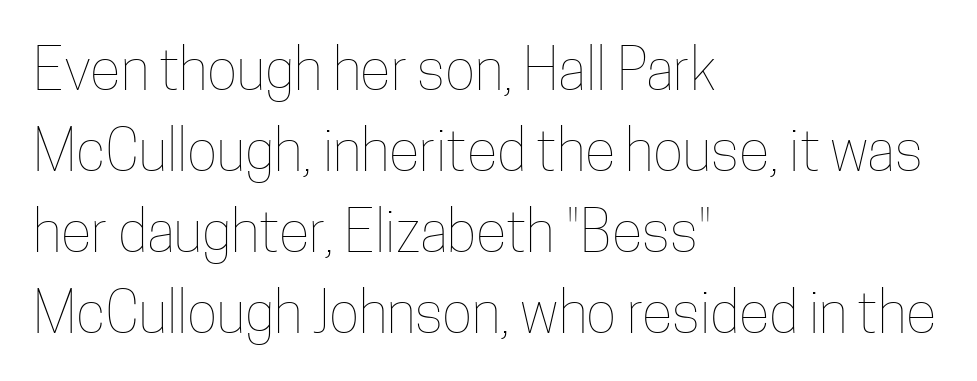
This is not heavy type; no bold has been used. The passage shown is typed in a proportional face where columns would drift. If you measured baseline to baseline, you'd find a middling distance. Alignment: flush left.
